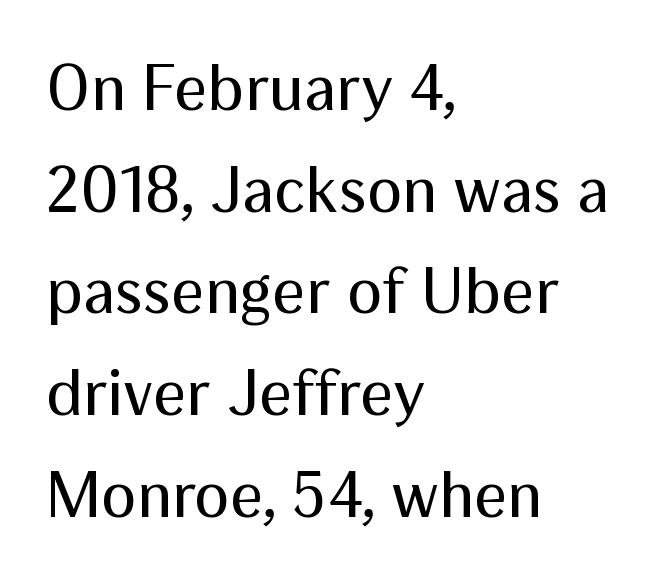
The image shows 66 px regular-weight sans-serif type, upright; set left-aligned, normal line spacing (1.54x), normal letter spacing, not underlined; medium stroke contrast and a medium x-height.
